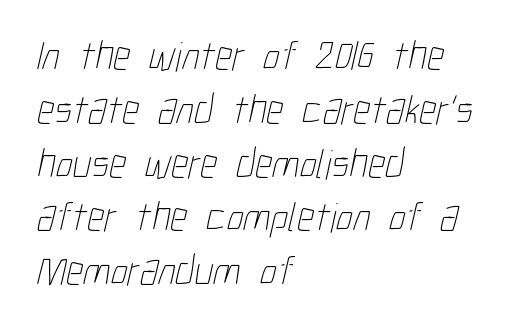
{"bold": "no", "weight": "thin", "width": "condensed", "stroke_contrast": "low", "x_height": "medium", "monospaced": "no", "underline": "no", "align": "left", "line_spacing": "normal", "line_spacing_ratio": 1.28, "letter_spacing": "normal", "letter_spacing_em": 0.0, "glyph_px": 42}
